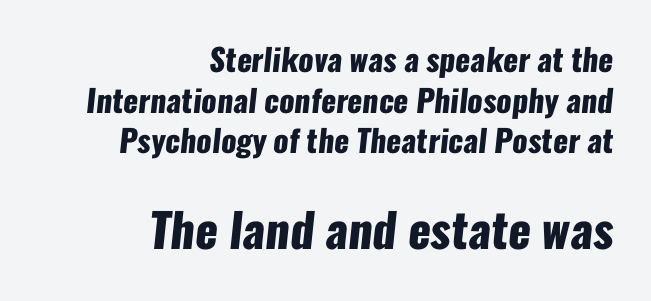
{"serif": "no", "bold": "yes", "weight": "heavy", "width": "condensed", "stroke_contrast": "low", "x_height": "medium", "monospaced": "no", "underline": "no", "align": "right", "line_spacing": "normal", "line_spacing_ratio": 1.31, "letter_spacing": "normal", "letter_spacing_em": 0.0, "larger_block": "second", "size_ratio": 1.52, "glyph_px": 47}
